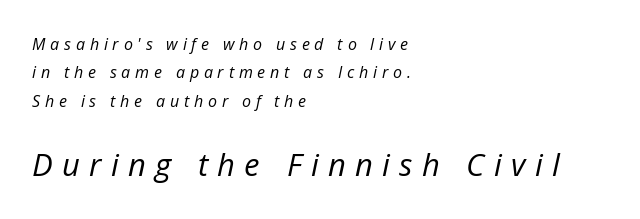
The image shows 31 px regular-weight type, italic (leaning right); set left-aligned, line spacing 1.78x, unusually wide letter spacing (+0.3 em), not underlined; the second (bottom) block is 1.94x larger; low stroke contrast and a medium x-height.
